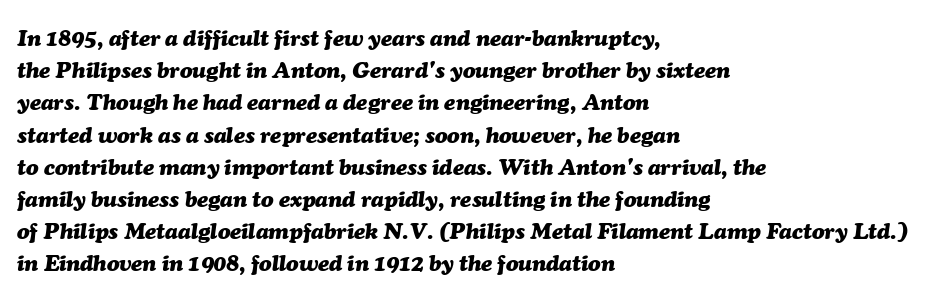
{"italic": "yes", "lean": "right", "slant_degrees": 7, "bold": "yes", "underline": "no", "align": "left", "line_spacing": "normal", "line_spacing_ratio": 1.4, "letter_spacing": "normal", "letter_spacing_em": 0.0, "glyph_px": 23}
